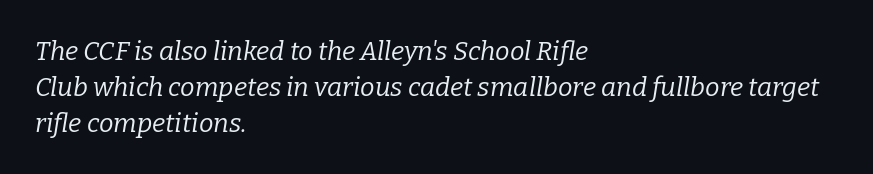
Lines of text with bare space underneath. Think standard paragraph weight, or any step lighter than that. In terms of posture, this sample is oblique. These lines are set flush left with a ragged right edge. Inter-character spacing is left at the font's built-in metrics. These lines sit exactly where default settings would place them.
